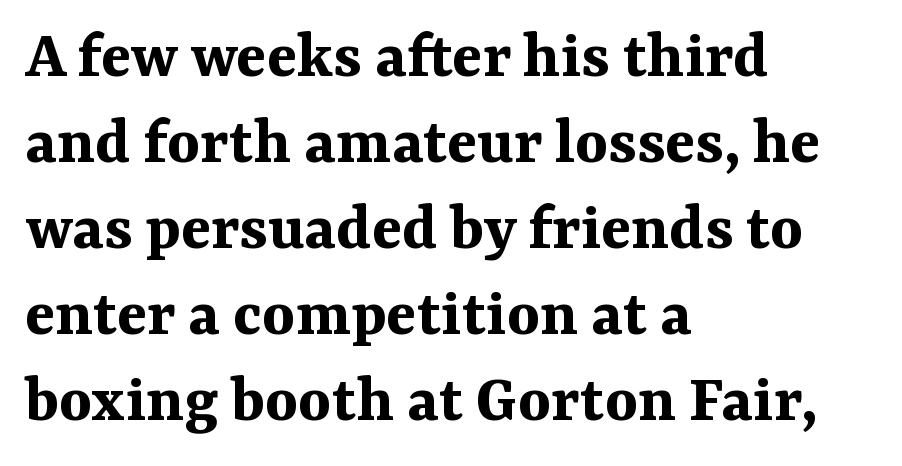
Q: Is the text bold? A: Yes.
Q: Is the text italic (slanted)? A: No, it is upright.
Q: Is the typeface a serif or a sans-serif typeface? A: Serif.
Q: Is the text underlined? A: No.
Q: How is the paragraph aligned? A: Left-aligned.
Q: Is the spacing between letters normal or unusually wide? A: Normal.
Q: Width (condensed, normal, or wide)? A: Normal.
Q: Stroke contrast? A: Medium.
Q: x-height? A: Medium.
Q: Monospaced? A: No.
